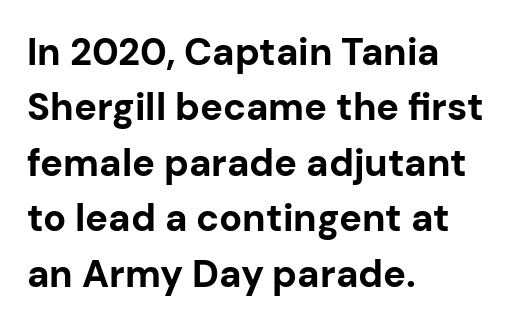
{"serif": "no", "italic": "no", "bold": "yes", "weight": "bold", "width": "normal", "stroke_contrast": "low", "x_height": "medium", "monospaced": "no", "underline": "no", "align": "left", "line_spacing": "normal", "line_spacing_ratio": 1.46, "letter_spacing": "normal", "letter_spacing_em": 0.0, "glyph_px": 38}
